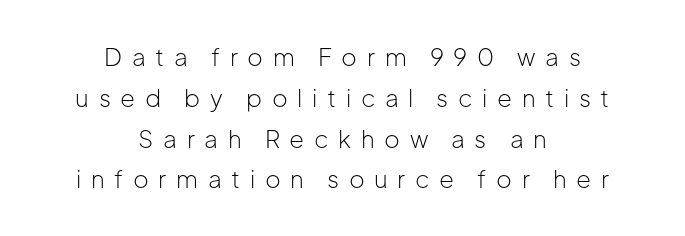
{"italic": "no", "bold": "no", "underline": "no", "align": "center", "line_spacing": "normal", "line_spacing_ratio": 1.7, "letter_spacing": "wide", "letter_spacing_em": 0.4, "glyph_px": 24}
